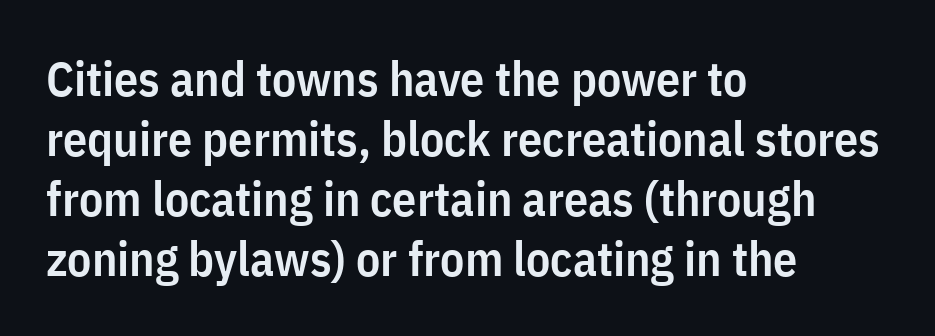
Q: Is the text bold? A: Semi-bold.
Q: Is the text italic (slanted)? A: No, it is upright.
Q: Is the typeface a serif or a sans-serif typeface? A: Sans-serif.
Q: Is the text underlined? A: No.
Q: How is the paragraph aligned? A: Left-aligned.
Q: Is the spacing between letters normal or unusually wide? A: Normal.
Q: Is the spacing between lines tight, normal or loose? A: Normal.
Q: Width (condensed, normal, or wide)? A: Condensed.
Q: Stroke contrast? A: Low.
Q: x-height? A: Medium.
Q: Monospaced? A: No.
